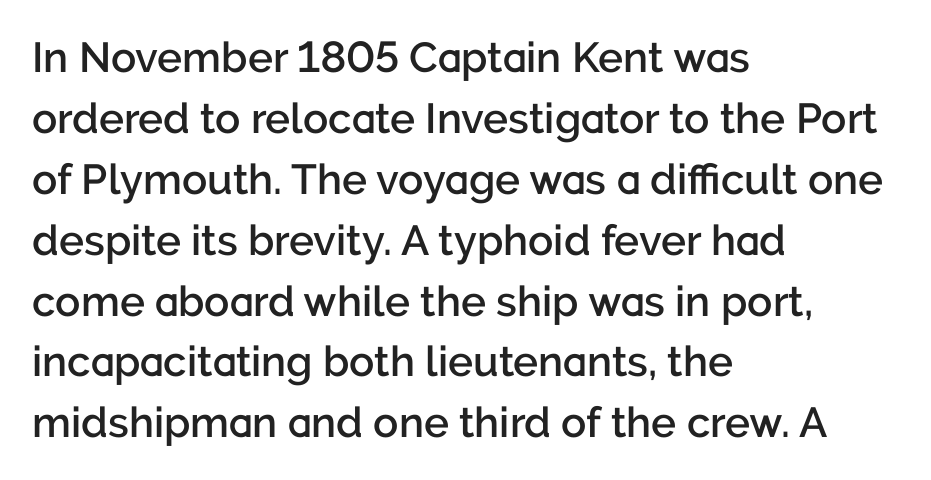
The image shows 42 px semibold sans-serif type, upright; set left-aligned, normal line spacing (1.45x), normal letter spacing, not underlined; low stroke contrast and a medium x-height.
